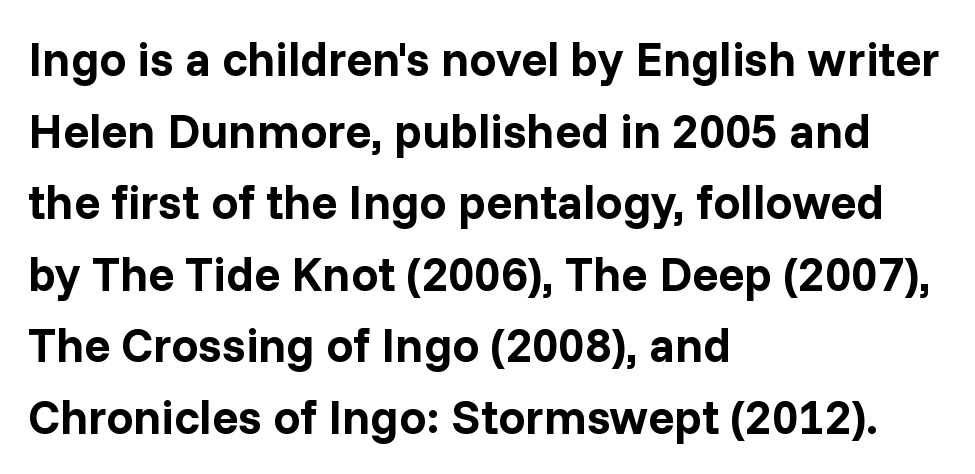
{"serif": "no", "italic": "no", "bold": "yes", "weight": "bold", "width": "normal", "stroke_contrast": "low", "x_height": "medium", "monospaced": "no", "underline": "no", "align": "left", "line_spacing": "normal", "line_spacing_ratio": 1.49, "letter_spacing": "normal", "letter_spacing_em": 0.0, "glyph_px": 48}
